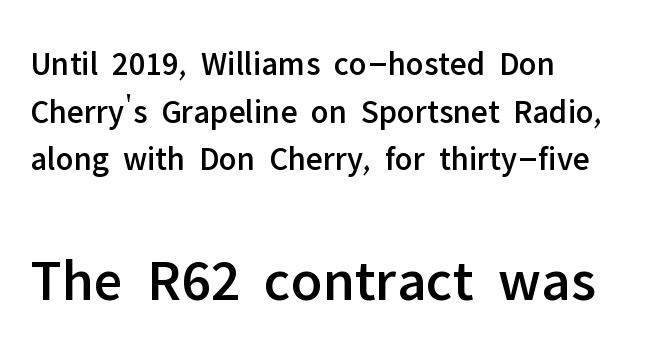
A typesetter would call this proportional, since set widths differ per character. Regular leading. The horizontal fit of the characters is conventional and even. Quick note: not italic, upright. Quick note: underline off. This rendering employs a face without finishing strokes, i.e., a sans-serif.
